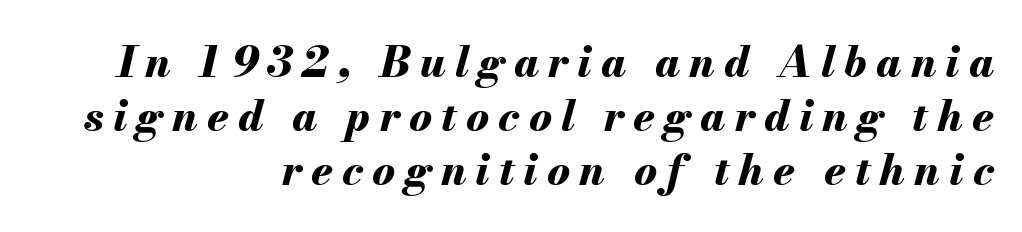
Q: Is the text bold? A: Yes.
Q: Is the text italic (slanted)? A: Yes, it leans right by about 13 degrees.
Q: Is the text underlined? A: No.
Q: How is the paragraph aligned? A: Right-aligned.
Q: Is the spacing between letters normal or unusually wide? A: Unusually wide.
Q: Is the spacing between lines tight, normal or loose? A: Normal.
Q: Width (condensed, normal, or wide)? A: Normal.
Q: Stroke contrast? A: Medium.
Q: x-height? A: Small.
Q: Monospaced? A: No.
